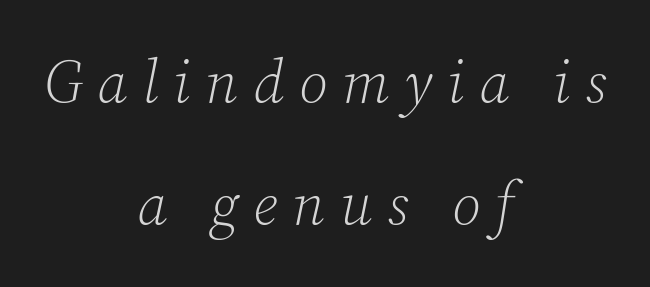
The image shows 60 px light serif type, italic (leaning right); set centered, loose line spacing (2.04x), unusually wide letter spacing (+0.25 em), not underlined; low stroke contrast and a medium x-height.
